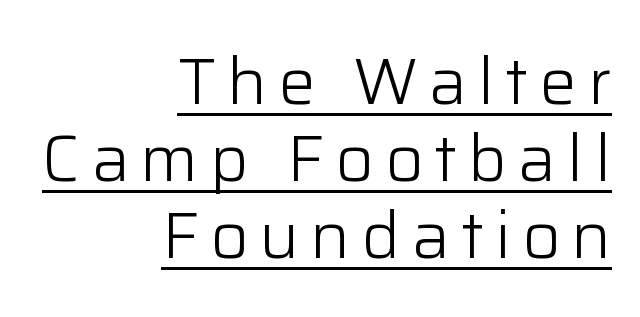
{"serif": "no", "italic": "no", "bold": "no", "weight": "light", "width": "normal", "stroke_contrast": "low", "x_height": "medium", "monospaced": "no", "underline": "yes", "align": "right", "line_spacing_ratio": 1.17, "glyph_px": 66}
